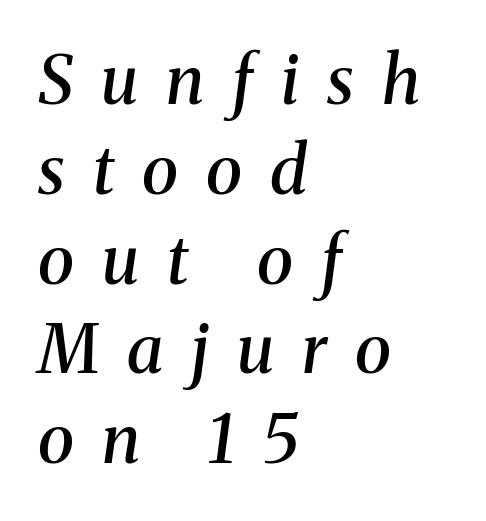
Quick note: underline off. Caption: multi-line text, flush left, ragged right. Its strokes are somewhat broadened, the hallmark of semibold type. The type family on display is of the serif kind. You could only call the tracking loose — the letters float apart. Honestly, the row spacing looks completely unremarkable.
